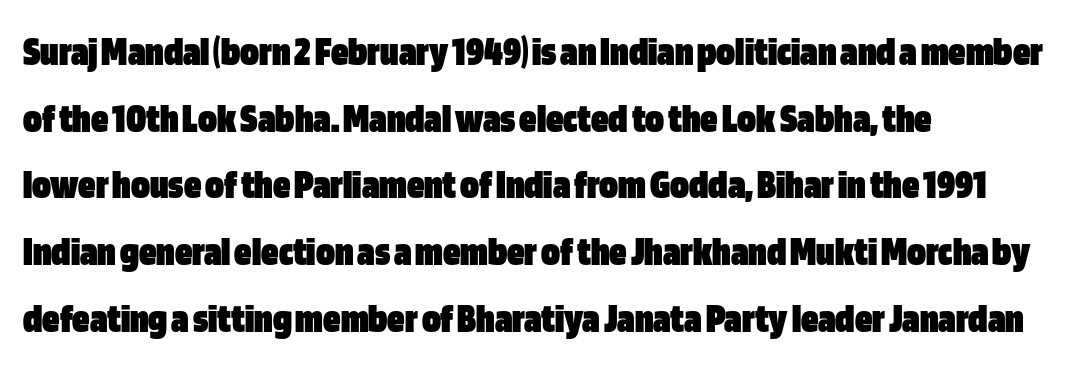
The letters are bold, with thick, heavy strokes. Nobody drew a line under any word here. Each letter keeps its own natural width here, so spacing adapts to shape. The face used here is a sans, in the tradition of grotesques and geometrics.
